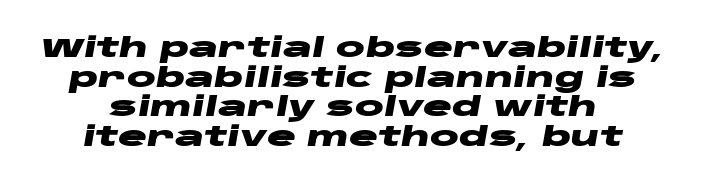
Q: Is the text bold? A: Yes.
Q: Is the text italic (slanted)? A: Yes, it leans right by about 10 degrees.
Q: Is the text underlined? A: No.
Q: How is the paragraph aligned? A: Centered.
Q: Is the spacing between letters normal or unusually wide? A: Normal.
Q: Is the spacing between lines tight, normal or loose? A: Tight.
